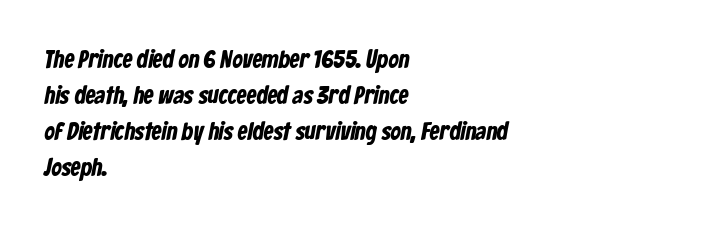
Look at the tracking — it's just the regular setting, nothing added. Honestly, the row spacing looks completely unremarkable. Plain, unruled lines of type. The compositor pushed each line to the left boundary. I'd describe the lettering as bold — thick and assertive.
